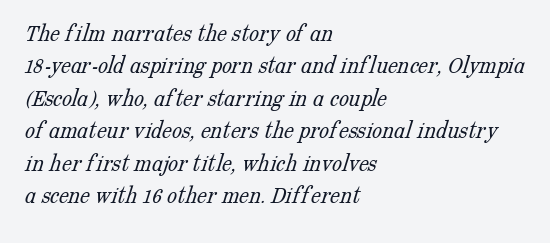
Q: Is the text bold? A: No.
Q: Is the text underlined? A: No.
Q: How is the paragraph aligned? A: Left-aligned.
Q: Is the spacing between letters normal or unusually wide? A: Normal.
Q: Is the spacing between lines tight, normal or loose? A: Normal.
